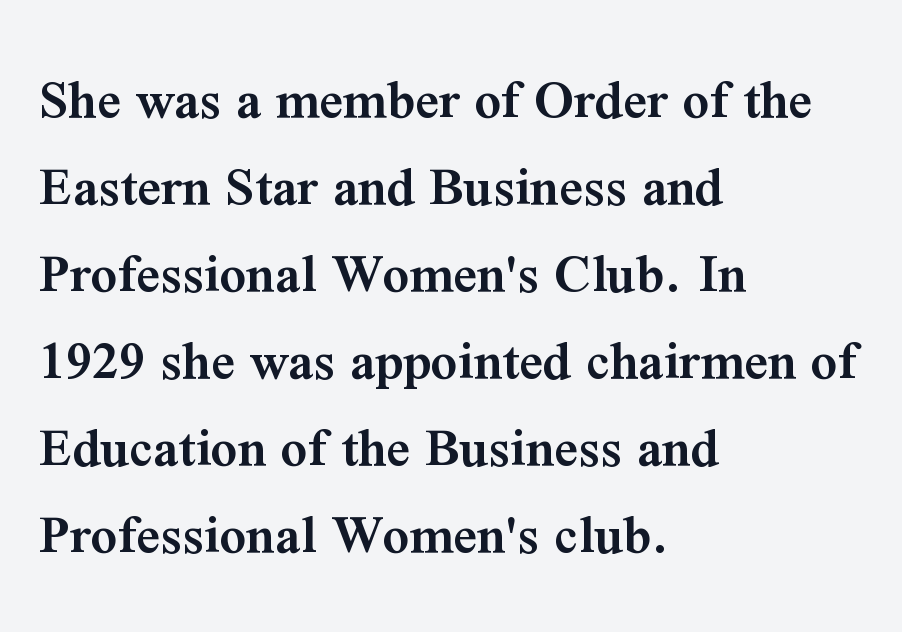
The image shows 58 px semibold serif type, upright; set left-aligned, normal line spacing (1.5x), normal letter spacing, not underlined; medium stroke contrast and a medium x-height.
